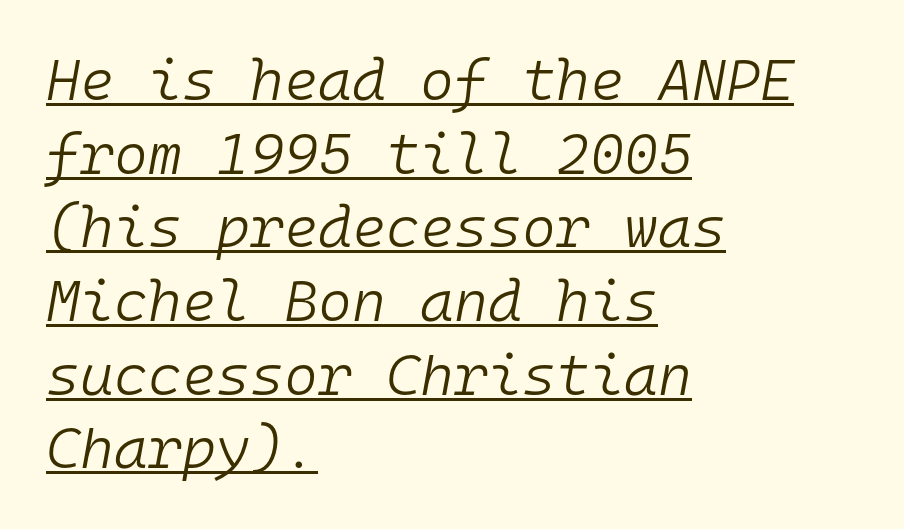
{"italic": "yes", "lean": "right", "slant_degrees": 10, "bold": "no", "weight": "light", "width": "normal", "stroke_contrast": "low", "x_height": "medium", "monospaced": "yes", "underline": "yes", "align": "left", "line_spacing": "normal", "line_spacing_ratio": 1.27, "letter_spacing": "normal", "letter_spacing_em": 0.0, "glyph_px": 58}
